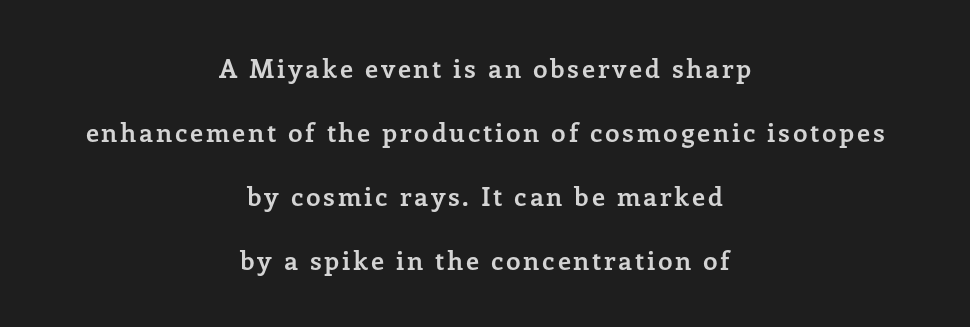
{"italic": "no", "bold": "yes", "underline": "no", "align": "center", "line_spacing": "loose", "line_spacing_ratio": 2.46, "glyph_px": 26}
